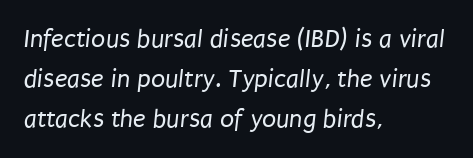
The image shows 26 px text type; set left-aligned, normal line spacing (1.53x), normal letter spacing, not underlined.
